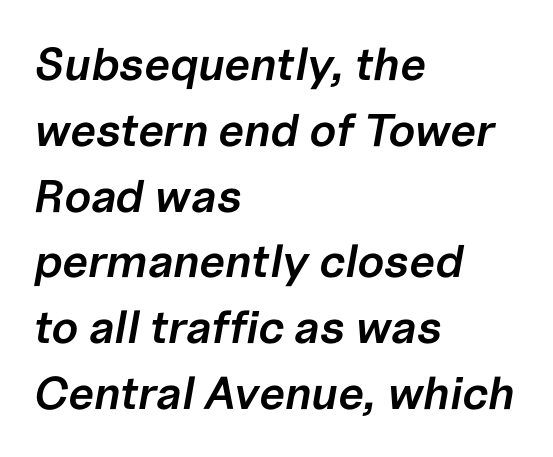
{"italic": "yes", "lean": "right", "slant_degrees": 10, "bold": "semi", "weight": "semibold", "width": "normal", "stroke_contrast": "low", "x_height": "medium", "monospaced": "no", "underline": "no", "align": "left", "line_spacing": "normal", "line_spacing_ratio": 1.43, "letter_spacing": "normal", "letter_spacing_em": 0.0, "glyph_px": 46}
